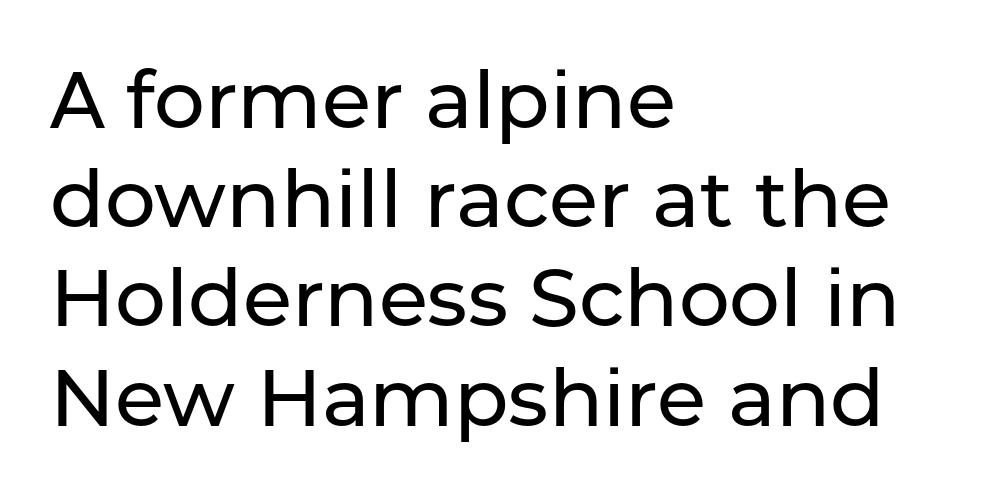
Each line starts at the same left margin while the right side varies. Look at the tracking — it's just the regular setting, nothing added. It's the straight-up-and-down kind of type. Note the varied advance widths — an 'i' is clearly narrower than an 'm'.
